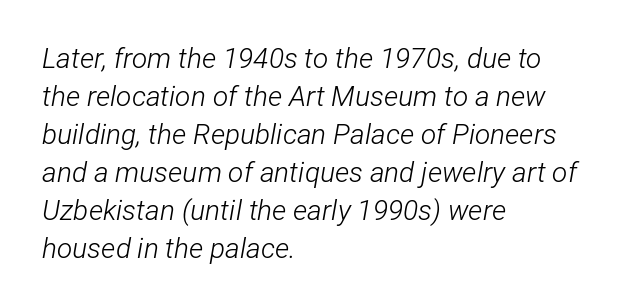
Nothing heavy about these letters — not bold at all. The space directly below the letters is spotless. Line spacing here is normal. Note the varied advance widths — an 'i' is clearly narrower than an 'm'.
